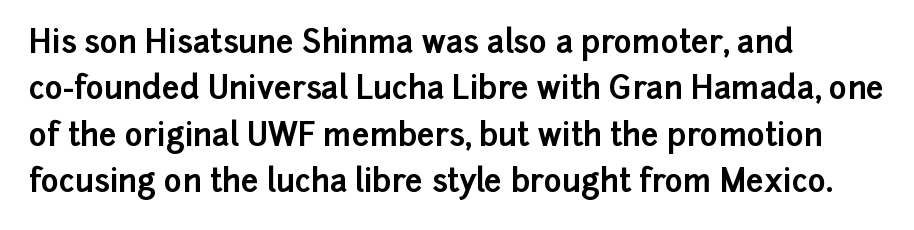
The image shows 31 px bold sans-serif type, upright; set left-aligned, normal line spacing (1.5x), normal letter spacing, not underlined; low stroke contrast and a medium x-height.
